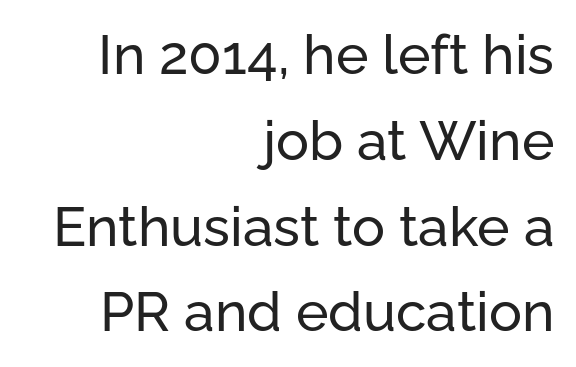
Q: Is the text italic (slanted)? A: No, it is upright.
Q: Is the typeface a serif or a sans-serif typeface? A: Sans-serif.
Q: Is the text underlined? A: No.
Q: How is the paragraph aligned? A: Right-aligned.
Q: Is the spacing between letters normal or unusually wide? A: Normal.
Q: Is the spacing between lines tight, normal or loose? A: Normal.
Q: Width (condensed, normal, or wide)? A: Normal.
Q: Stroke contrast? A: Low.
Q: x-height? A: Medium.
Q: Monospaced? A: No.
